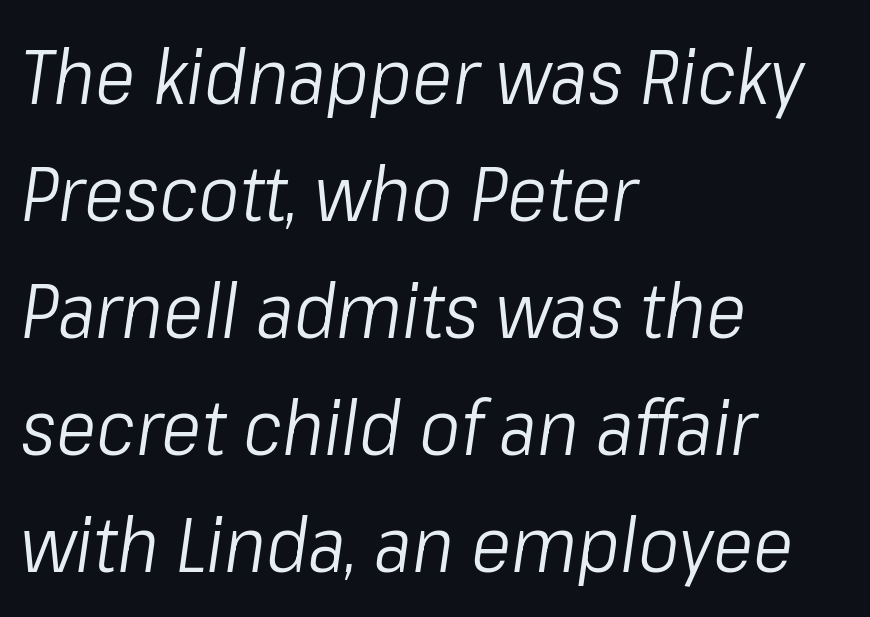
{"italic": "yes", "lean": "right", "slant_degrees": 8, "bold": "no", "weight": "light", "width": "condensed", "stroke_contrast": "low", "x_height": "medium", "monospaced": "no", "underline": "no", "align": "left", "line_spacing": "normal", "line_spacing_ratio": 1.52, "letter_spacing": "normal", "letter_spacing_em": 0.0, "glyph_px": 77}
